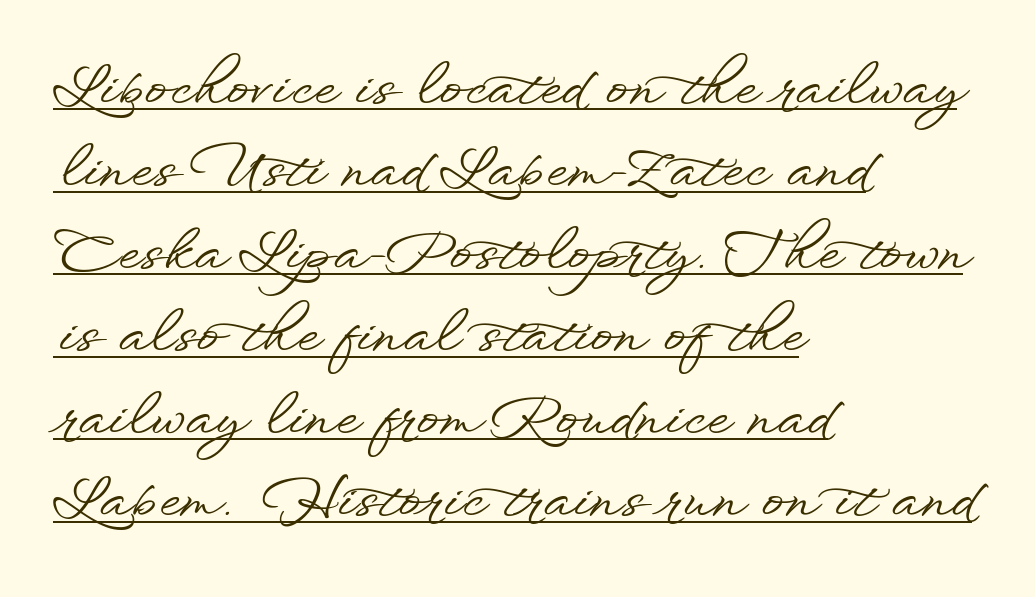
Q: Is the text italic (slanted)? A: Yes.
Q: Is the typeface a serif or a sans-serif typeface? A: Sans-serif.
Q: Is the text underlined? A: Yes.
Q: How is the paragraph aligned? A: Left-aligned.
Q: Is the spacing between letters normal or unusually wide? A: Normal.
Q: Is the spacing between lines tight, normal or loose? A: Normal.
Q: Width (condensed, normal, or wide)? A: Wide.
Q: Stroke contrast? A: Low.
Q: x-height? A: Small.
Q: Monospaced? A: No.
